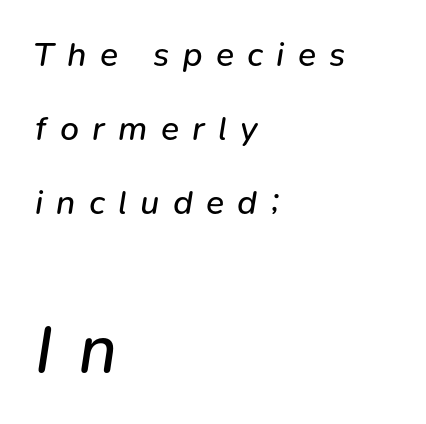
Q: Is the text bold? A: No.
Q: Is the text italic (slanted)? A: Yes, it leans right by about 9 degrees.
Q: Is the text underlined? A: No.
Q: How is the paragraph aligned? A: Left-aligned.
Q: Is the spacing between letters normal or unusually wide? A: Unusually wide.
Q: Is the spacing between lines tight, normal or loose? A: Loose.
Q: Which block of text is set in a larger size, the first (top) or the second (bottom)? A: The second (bottom) one.
Q: Width (condensed, normal, or wide)? A: Normal.
Q: Stroke contrast? A: Low.
Q: x-height? A: Medium.
Q: Monospaced? A: No.
